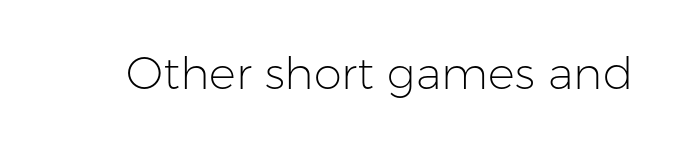
The text was rendered using a sans face with plain stroke endings. Tracking value appears to be zero — textbook default spacing. The cut favours lightness, reaching ordinary text weight at its darkest. This is the regular roman posture of the typeface. Spacing verdict: proportional, widths tailored to each character.
